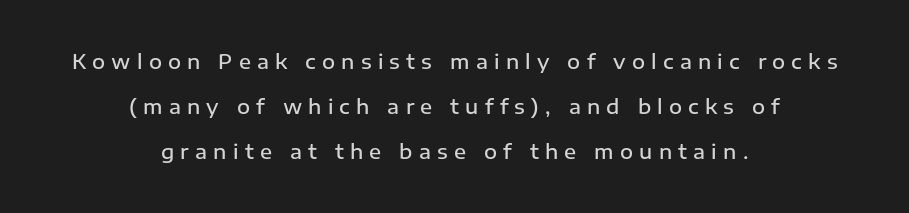
The image shows 20 px text type, upright; set centered, loose line spacing (2.26x), unusually wide letter spacing (+0.31 em), not underlined.
